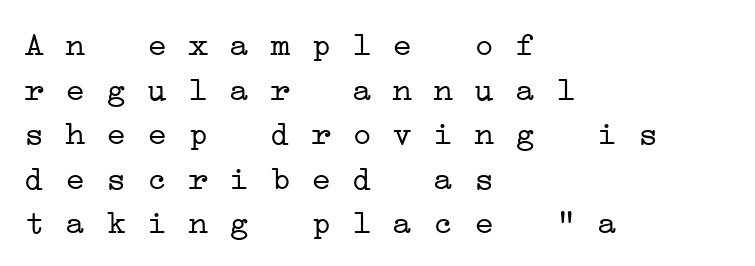
Q: Is the text bold? A: No.
Q: Is the typeface a serif or a sans-serif typeface? A: Serif.
Q: Is the text underlined? A: No.
Q: How is the paragraph aligned? A: Left-aligned.
Q: Is the spacing between letters normal or unusually wide? A: Normal.
Q: Is the spacing between lines tight, normal or loose? A: Normal.
Q: Width (condensed, normal, or wide)? A: Wide.
Q: Stroke contrast? A: Low.
Q: x-height? A: Medium.
Q: Monospaced? A: Yes.
